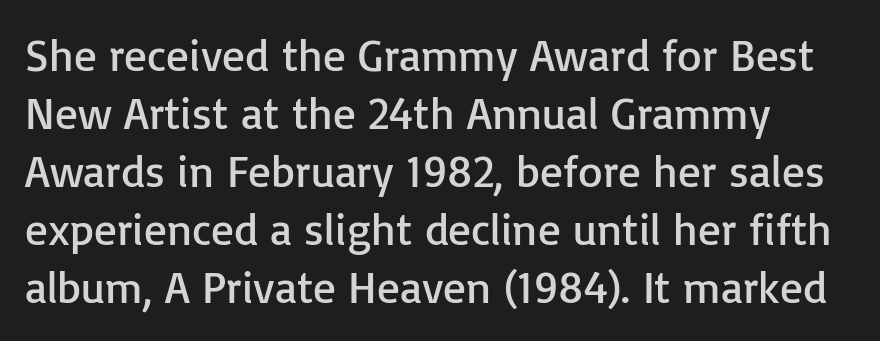
The specimen reads as upright at a glance. Line starts are locked; line ends wander. You could not count columns in this text — the font is proportionally spaced. Glyph-to-glyph distance matches everyday printed text. The font sits on the lighter half of the weight spectrum, regular included. The letters carry no serifs — their stems end cleanly without finishing strokes.
